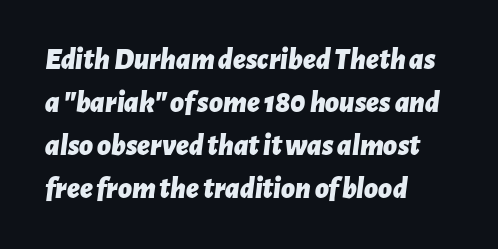
Q: Is the text bold? A: Yes.
Q: Is the text italic (slanted)? A: Yes, it leans right by about 7 degrees.
Q: Is the text underlined? A: No.
Q: How is the paragraph aligned? A: Left-aligned.
Q: Is the spacing between letters normal or unusually wide? A: Normal.
Q: Is the spacing between lines tight, normal or loose? A: Normal.
Q: Width (condensed, normal, or wide)? A: Normal.
Q: Stroke contrast? A: Low.
Q: x-height? A: Medium.
Q: Monospaced? A: No.
